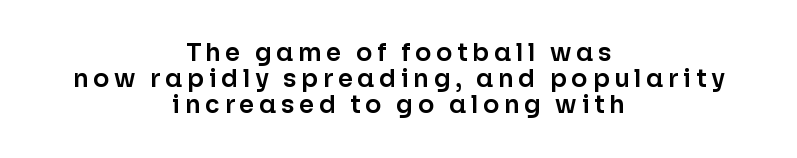
Honestly, the letter spacing is so wide it's the main thing you notice. The specimen omits any rule beneath the text block's lines. Honestly, the rows look squashed on top of each other. Horizontal alignment here is central, giving a formal, balanced look.
